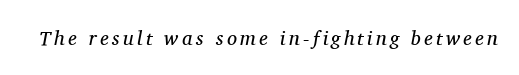
A light-to-regular cut is what we see here. Would a proofreader flag this as italicized? Yes. Glance below the letters and you will spot only blank space.
